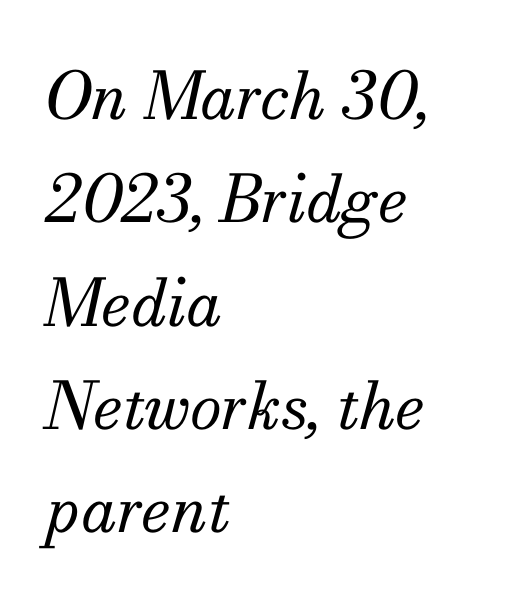
Q: Is the text bold? A: No.
Q: Is the text italic (slanted)? A: Yes, it leans right by about 13 degrees.
Q: Is the typeface a serif or a sans-serif typeface? A: Serif.
Q: Is the text underlined? A: No.
Q: How is the paragraph aligned? A: Left-aligned.
Q: Is the spacing between letters normal or unusually wide? A: Normal.
Q: Is the spacing between lines tight, normal or loose? A: Normal.
Q: Width (condensed, normal, or wide)? A: Normal.
Q: Stroke contrast? A: Medium.
Q: x-height? A: Small.
Q: Monospaced? A: No.
